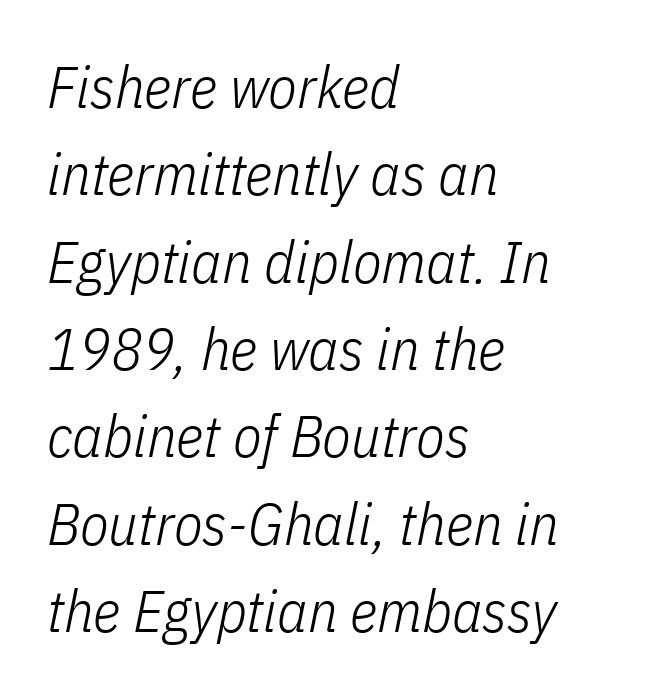
{"italic": "yes", "lean": "right", "slant_degrees": 11, "bold": "no", "weight": "light", "width": "condensed", "stroke_contrast": "low", "x_height": "medium", "monospaced": "no", "underline": "no", "align": "left", "line_spacing": "normal", "line_spacing_ratio": 1.48, "letter_spacing": "normal", "letter_spacing_em": 0.0, "glyph_px": 59}
